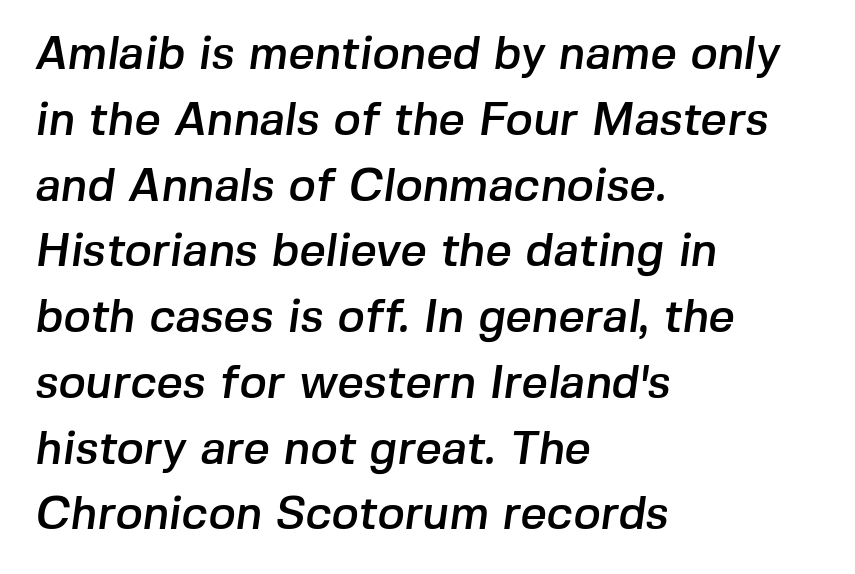
Successive baselines arrive at the customary interval. Examine the stroke ends and you'll find no serifs. Check under the words: just untouched page. Compared with a centered layout, this one pins lines to the left instead. There is no visible air inserted between adjacent glyphs.
